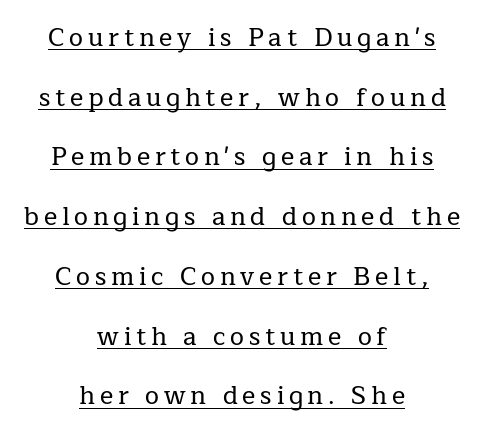
These lines are centered, leaving both edges ragged. Italic? Not at all — the glyphs are vertical. This sample trades compactness for vertical openness between lines. Caption: lettering with a line underneath.
